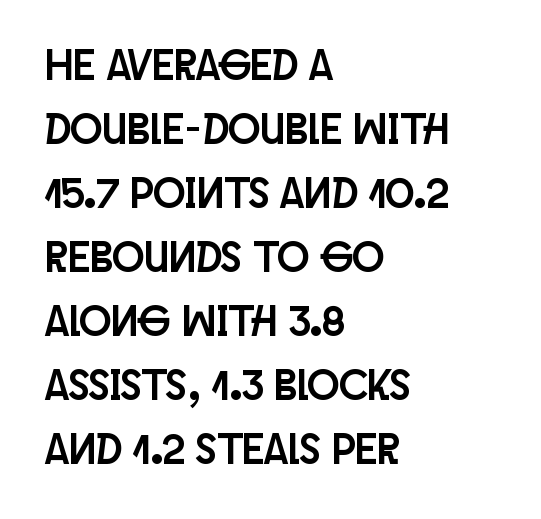
{"serif": "no", "italic": "no", "width": "condensed", "stroke_contrast": "low", "x_height": "large", "monospaced": "no", "underline": "no", "align": "left", "line_spacing": "normal", "line_spacing_ratio": 1.49, "letter_spacing": "normal", "letter_spacing_em": 0.0, "glyph_px": 43}
